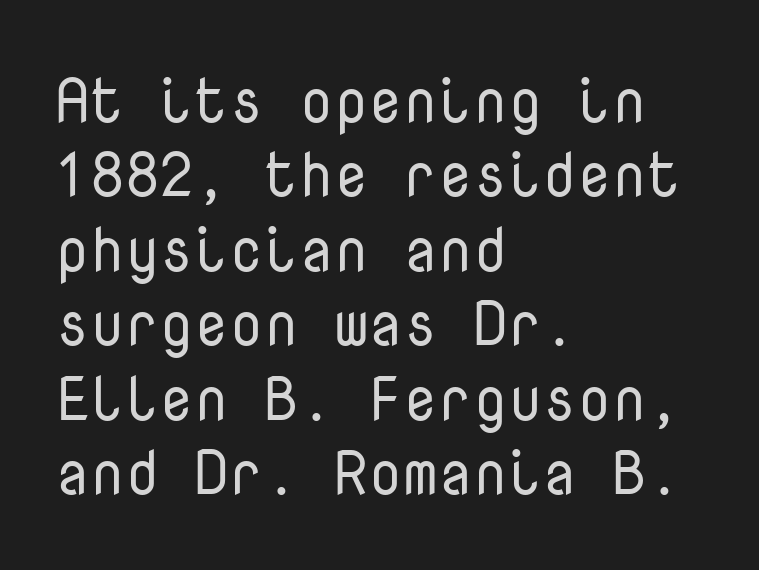
The image shows 62 px regular-weight sans-serif type, upright, monospaced; set left-aligned, line spacing 1.2x, normal letter spacing, not underlined; low stroke contrast and a medium x-height.
